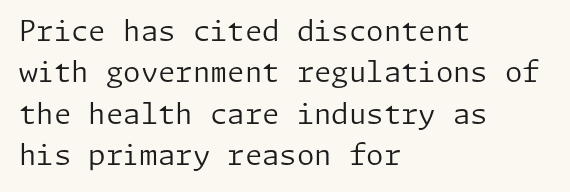
{"serif": "no", "italic": "no", "bold": "no", "weight": "regular", "width": "normal", "stroke_contrast": "low", "x_height": "medium", "underline": "no", "align": "left", "line_spacing": "normal", "line_spacing_ratio": 1.48, "letter_spacing": "normal", "letter_spacing_em": 0.0, "glyph_px": 28}
